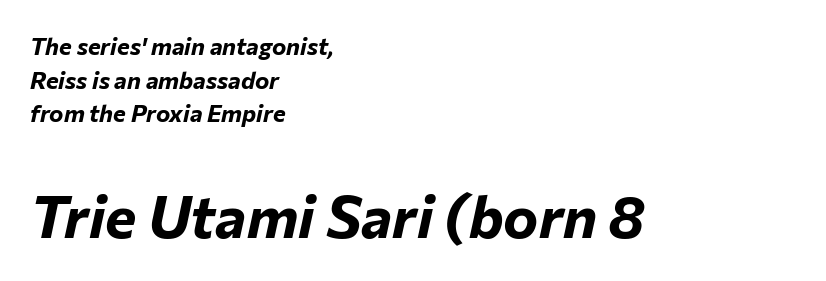
Q: Is the text bold? A: Yes.
Q: Is the text italic (slanted)? A: Yes, it leans right by about 12 degrees.
Q: Is the text underlined? A: No.
Q: How is the paragraph aligned? A: Left-aligned.
Q: Is the spacing between letters normal or unusually wide? A: Normal.
Q: Is the spacing between lines tight, normal or loose? A: Normal.
Q: Which block of text is set in a larger size, the first (top) or the second (bottom)? A: The second (bottom) one.
Q: Width (condensed, normal, or wide)? A: Normal.
Q: Stroke contrast? A: Low.
Q: x-height? A: Medium.
Q: Monospaced? A: No.
